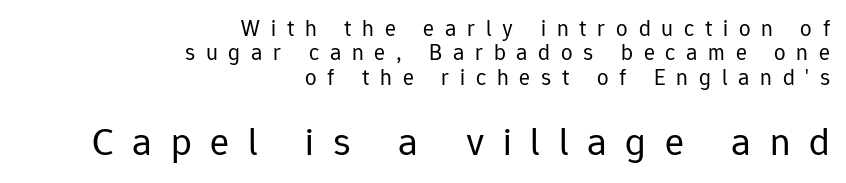
The image shows 40 px regular-weight sans-serif type, upright; set right-aligned, tight line spacing (1.06x), unusually wide letter spacing (+0.47 em), not underlined; the second (bottom) block is 1.74x larger; low stroke contrast and a medium x-height.
